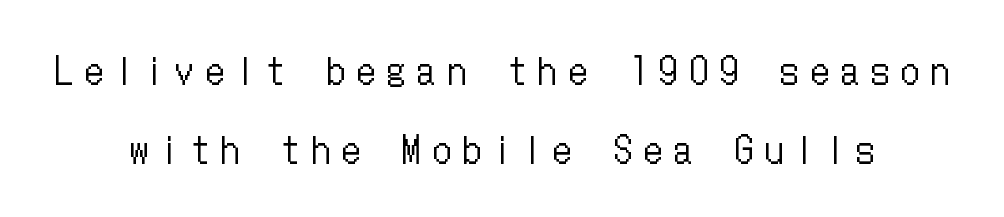
{"italic": "no", "bold": "no", "weight": "regular", "width": "condensed", "stroke_contrast": "low", "x_height": "medium", "underline": "no", "align": "center", "line_spacing": "loose", "line_spacing_ratio": 2.2, "letter_spacing": "wide", "letter_spacing_em": 0.34, "glyph_px": 36}
